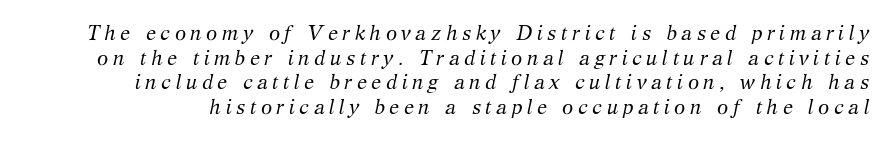
The image shows 20 px text type, italic (leaning right); set line spacing 1.23x, unusually wide letter spacing (+0.23 em), not underlined.
